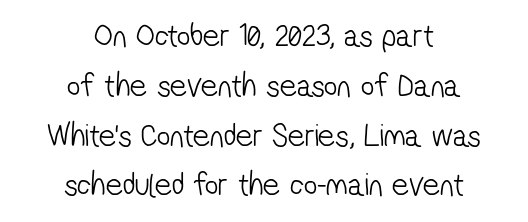
The lines are quadded center. Plain, unruled lines of type. Varying glyph widths throughout — classic text-font behaviour. Standard letterfit; no display-style spreading of the glyphs. Each new line begins a customary step beneath the previous one.
